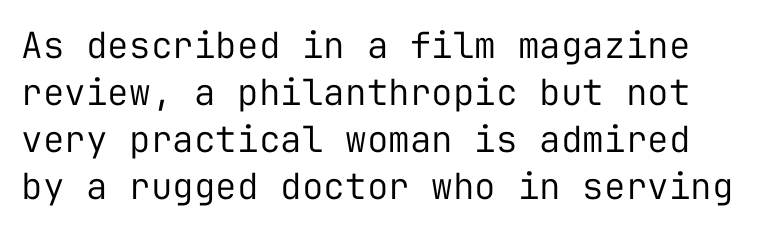
The image shows 36 px regular-weight sans-serif type, upright, monospaced; set normal line spacing (1.31x), normal letter spacing, not underlined; low stroke contrast and a medium x-height.
